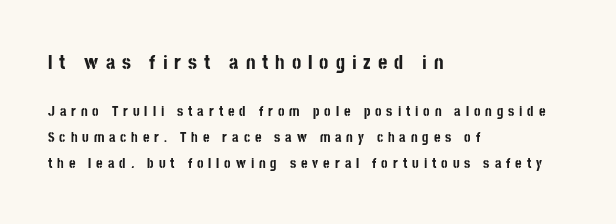
The image shows 20 px bold type, upright; set left-aligned, line spacing 1.86x, unusually wide letter spacing (+0.35 em), not underlined; the first (top) block is 1.43x larger.
